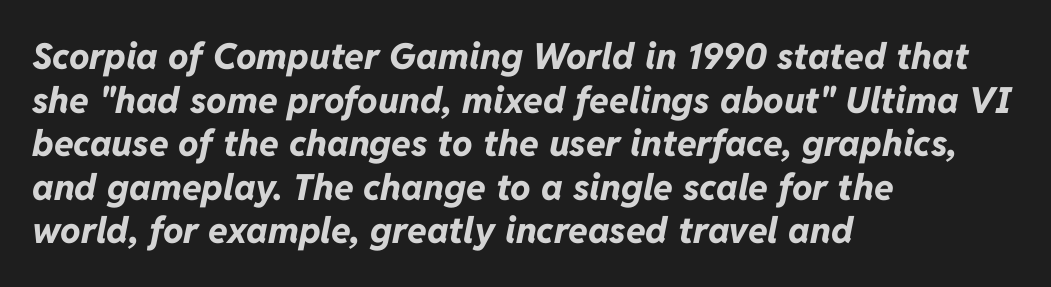
Q: Is the text bold? A: Yes.
Q: Is the text italic (slanted)? A: Yes, it leans right by about 11 degrees.
Q: Is the text underlined? A: No.
Q: How is the paragraph aligned? A: Left-aligned.
Q: Is the spacing between letters normal or unusually wide? A: Normal.
Q: Width (condensed, normal, or wide)? A: Normal.
Q: Stroke contrast? A: Low.
Q: x-height? A: Medium.
Q: Monospaced? A: No.
